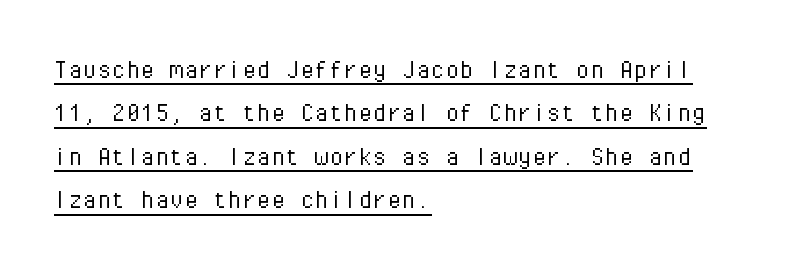
The image shows 29 px light sans-serif type, upright, monospaced; set left-aligned, normal line spacing (1.5x), normal letter spacing, underlined; low stroke contrast and a medium x-height.
